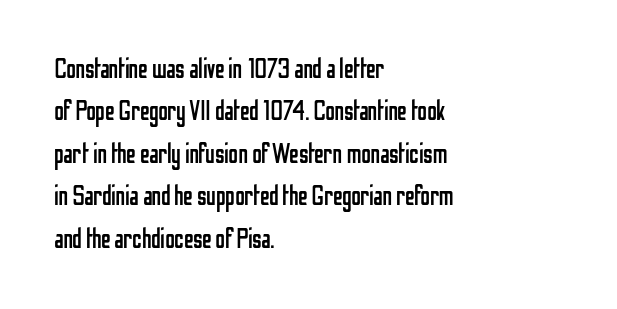
The image shows 27 px text type, upright; set left-aligned, normal line spacing (1.57x), normal letter spacing, not underlined.
